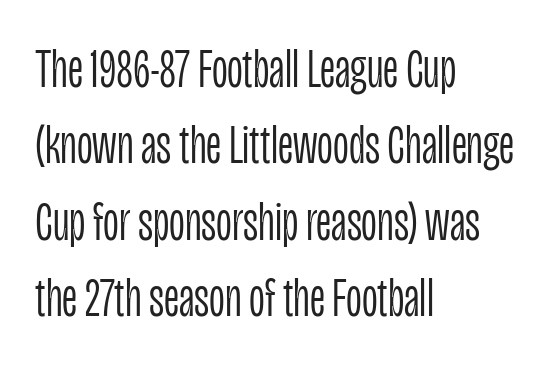
Nobody touched the tracking dial on this one. Classification — sans serif. A typesetter would call this proportional, since set widths differ per character. Check the space under the baseline: it is left empty. Quick note: not italic, upright.
